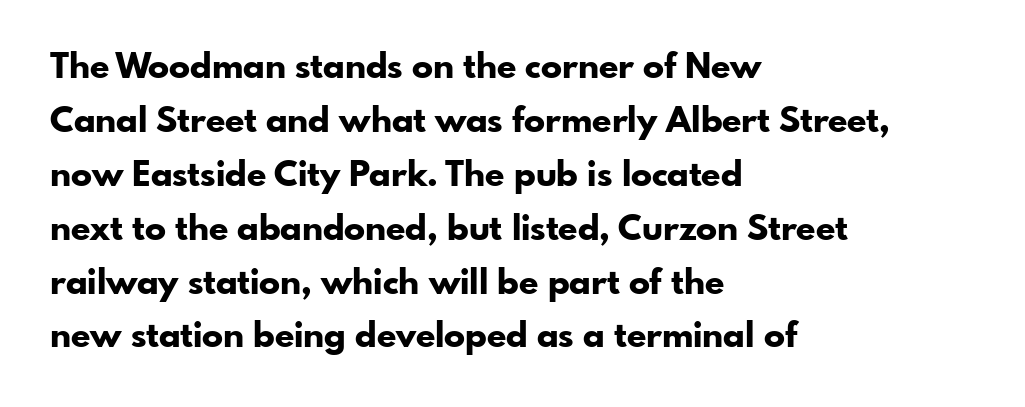
Students, this is bold: see how much ink each stroke carries. Normally led — the rows are evenly, conventionally spaced. Words float on clear page, feet unadorned. These lines stack with their left ends in a neat column.
